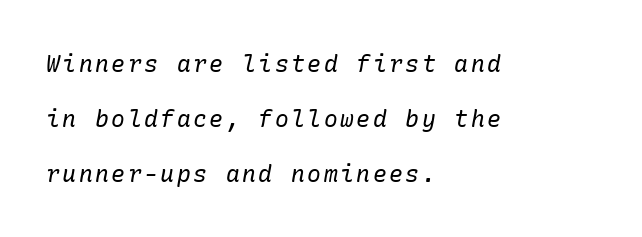
Q: Is the text bold? A: No.
Q: Is the text italic (slanted)? A: Yes, it leans right by about 10 degrees.
Q: Is the text underlined? A: No.
Q: How is the paragraph aligned? A: Left-aligned.
Q: Is the spacing between lines tight, normal or loose? A: Loose.
